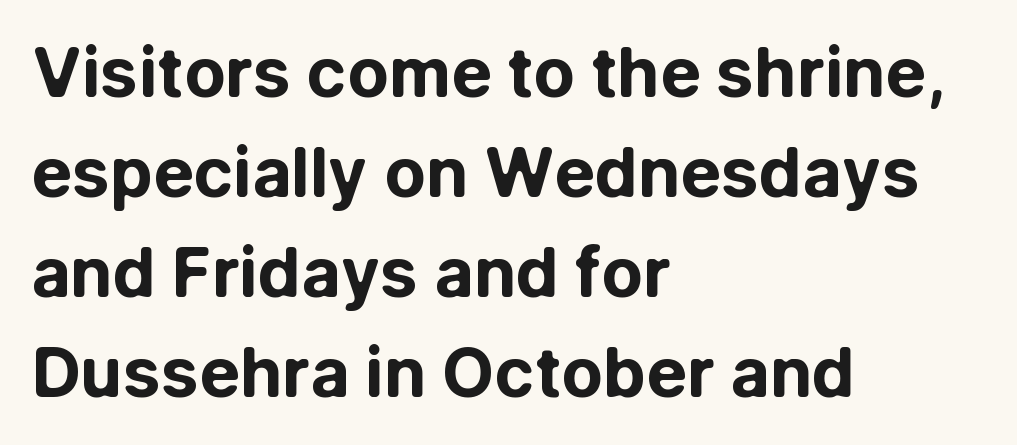
Q: Is the text bold? A: Yes.
Q: Is the text italic (slanted)? A: No, it is upright.
Q: Is the typeface a serif or a sans-serif typeface? A: Sans-serif.
Q: Is the text underlined? A: No.
Q: How is the paragraph aligned? A: Left-aligned.
Q: Is the spacing between letters normal or unusually wide? A: Normal.
Q: Is the spacing between lines tight, normal or loose? A: Normal.
Q: Width (condensed, normal, or wide)? A: Normal.
Q: Stroke contrast? A: Low.
Q: x-height? A: Medium.
Q: Monospaced? A: No.
